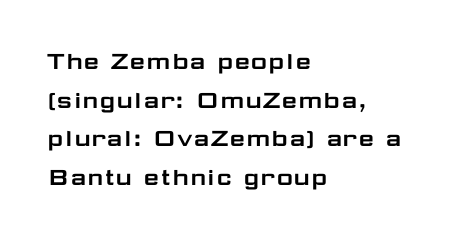
Q: Is the text italic (slanted)? A: No, it is upright.
Q: Is the typeface a serif or a sans-serif typeface? A: Sans-serif.
Q: Is the text underlined? A: No.
Q: How is the paragraph aligned? A: Left-aligned.
Q: Is the spacing between letters normal or unusually wide? A: Normal.
Q: Is the spacing between lines tight, normal or loose? A: Normal.
Q: Width (condensed, normal, or wide)? A: Wide.
Q: Stroke contrast? A: Low.
Q: x-height? A: Medium.
Q: Monospaced? A: No.
